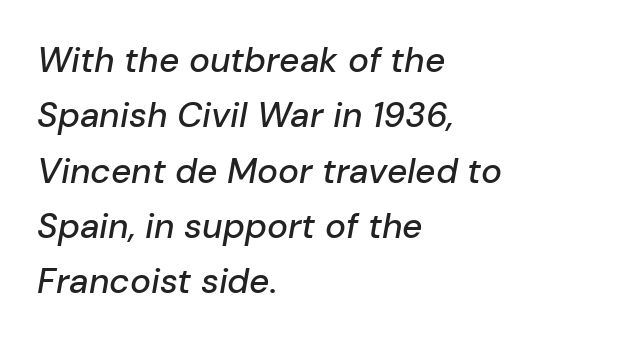
You can tell it's italic because the verticals aren't actually vertical. These lines stack with their left ends in a neat column. In terms of letterspacing, this is plain default setting. Each letter keeps its own natural width here, so spacing adapts to shape. Leading matches the norm, producing a regular column.
